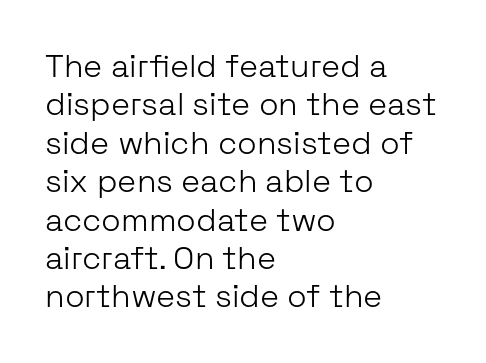
Proportional: the letters do not fall into vertical columns. The face used here is a sans, in the tradition of grotesques and geometrics. The letters stand straight up with perfectly vertical stems. No extra tracking has been applied to these lines. Nobody drew a line under any word here. This rendering uses left alignment, leaving the right contour irregular.
